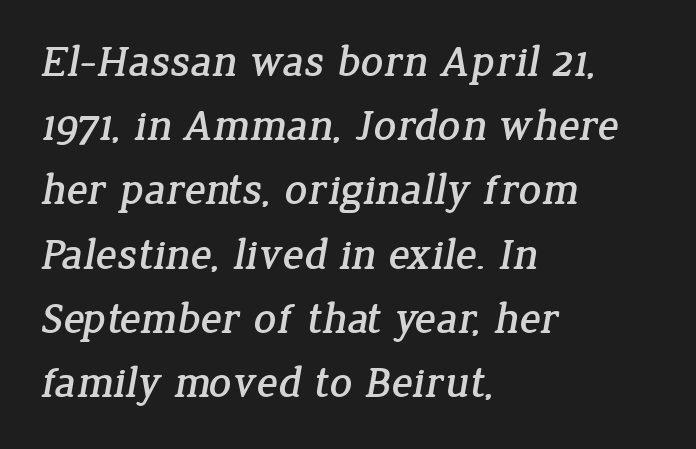
{"serif": "yes", "width": "normal", "stroke_contrast": "low", "x_height": "medium", "monospaced": "no", "underline": "no", "align": "left", "line_spacing": "normal", "line_spacing_ratio": 1.46, "letter_spacing": "normal", "letter_spacing_em": 0.0, "glyph_px": 44}
